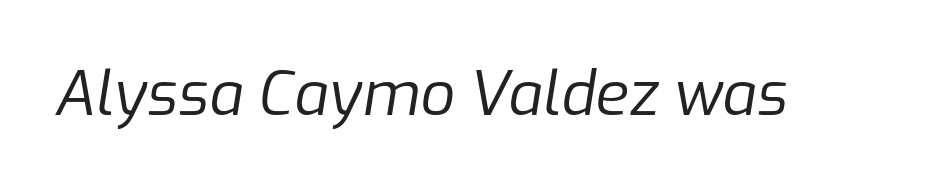
The image shows 61 px regular-weight type, italic (leaning right); set normal letter spacing, not underlined; low stroke contrast and a medium x-height.
